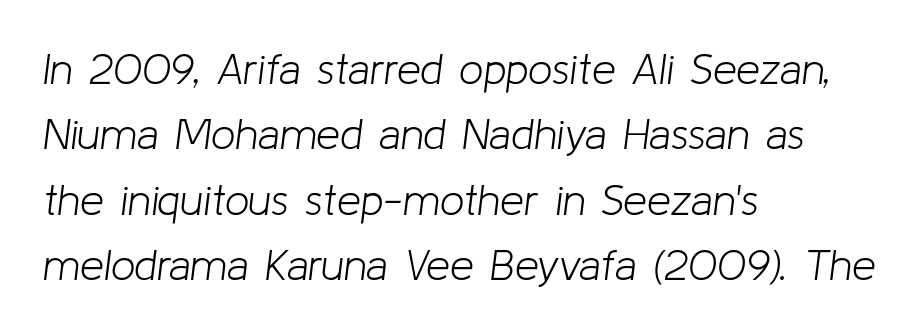
Q: Is the text bold? A: No.
Q: Is the text italic (slanted)? A: Yes, it leans right by about 8 degrees.
Q: Is the text underlined? A: No.
Q: How is the paragraph aligned? A: Left-aligned.
Q: Is the spacing between letters normal or unusually wide? A: Normal.
Q: Is the spacing between lines tight, normal or loose? A: Normal.
Q: Width (condensed, normal, or wide)? A: Normal.
Q: Stroke contrast? A: Low.
Q: x-height? A: Medium.
Q: Monospaced? A: No.
